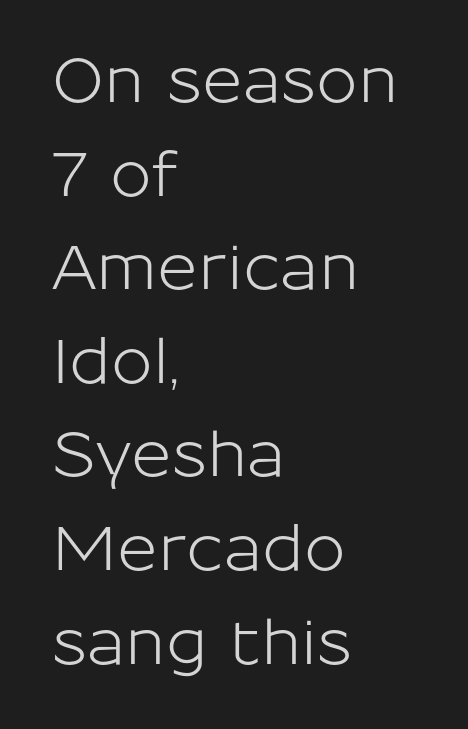
The image shows 62 px sans-serif type, upright; set left-aligned, normal line spacing (1.51x), normal letter spacing, not underlined; low stroke contrast and a medium x-height.
